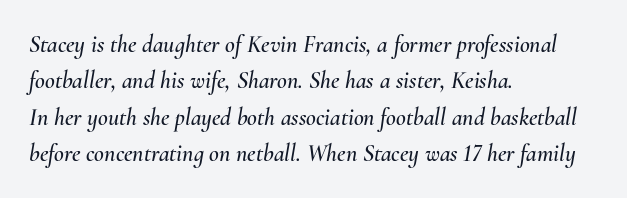
Line spacing here is normal. The area under the type is left untouched. The letters are slanted; this is an italic face. The type is set solid horizontally, with unmodified tracking.
